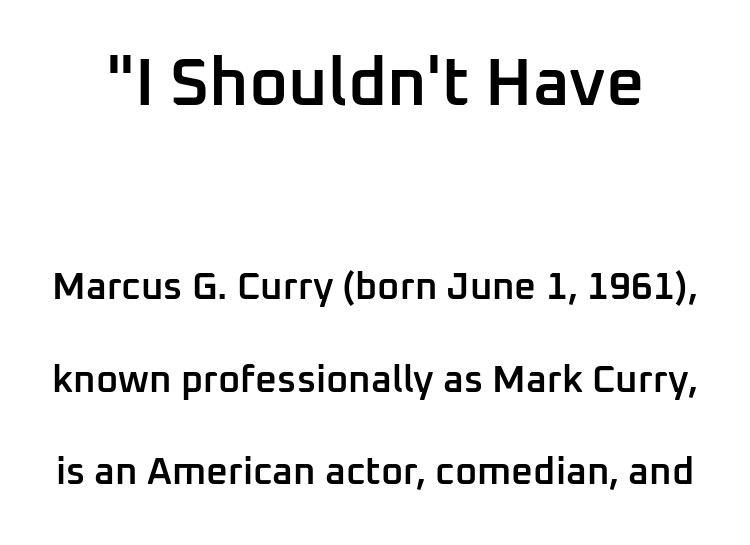
{"serif": "no", "italic": "no", "bold": "semi", "weight": "semibold", "width": "normal", "stroke_contrast": "low", "x_height": "medium", "monospaced": "no", "underline": "no", "line_spacing": "loose", "line_spacing_ratio": 2.43, "letter_spacing": "normal", "letter_spacing_em": 0.0, "larger_block": "first", "size_ratio": 1.76, "glyph_px": 67}
